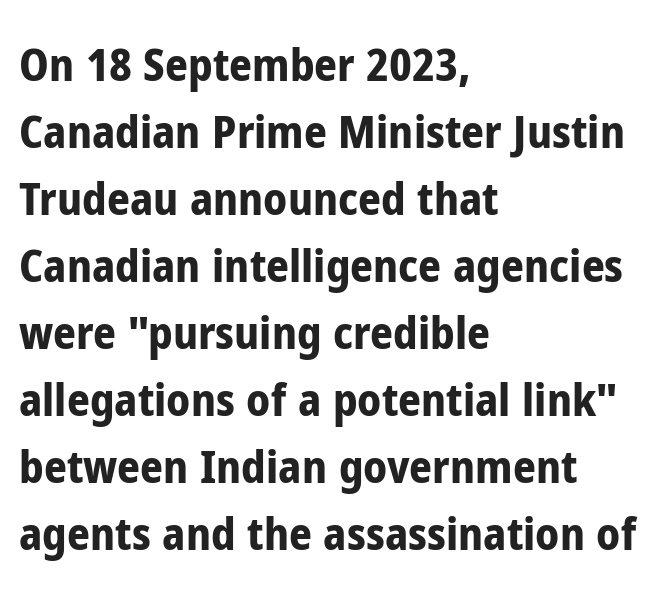
Q: Is the text bold? A: Yes.
Q: Is the text italic (slanted)? A: No, it is upright.
Q: Is the typeface a serif or a sans-serif typeface? A: Sans-serif.
Q: Is the text underlined? A: No.
Q: How is the paragraph aligned? A: Left-aligned.
Q: Is the spacing between letters normal or unusually wide? A: Normal.
Q: Is the spacing between lines tight, normal or loose? A: Normal.
Q: Width (condensed, normal, or wide)? A: Condensed.
Q: Stroke contrast? A: Low.
Q: x-height? A: Medium.
Q: Monospaced? A: No.
